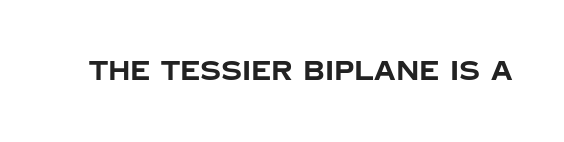
What stands out about the letter spacing? Nothing — it is the standard amount. No italicization has been applied; the sample stays upright. The gap between lines stays unmarked. Thick stems and heavy bowls — unmistakably bold.
